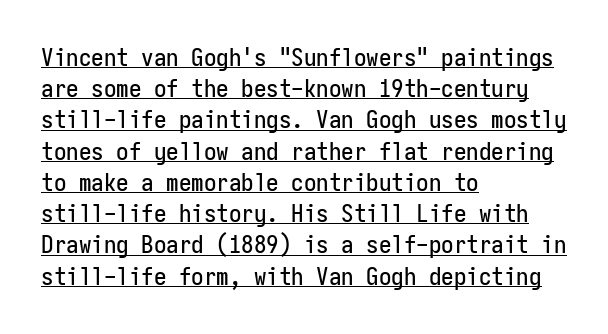
The image shows 25 px text type, upright; set left-aligned, normal line spacing (1.25x), normal letter spacing, underlined.
